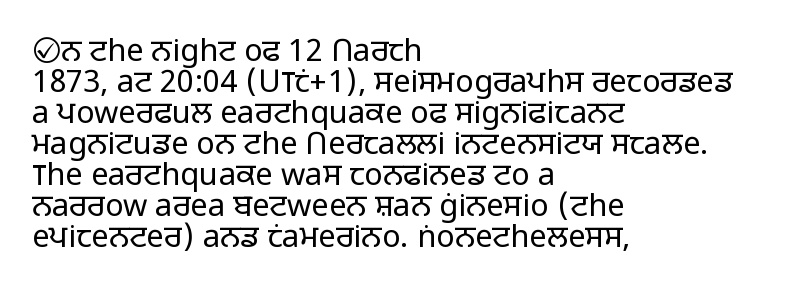
The image shows 31 px light sans-serif type, upright; set left-aligned, tight line spacing (1.0x), normal letter spacing, not underlined; low stroke contrast and a medium x-height.
